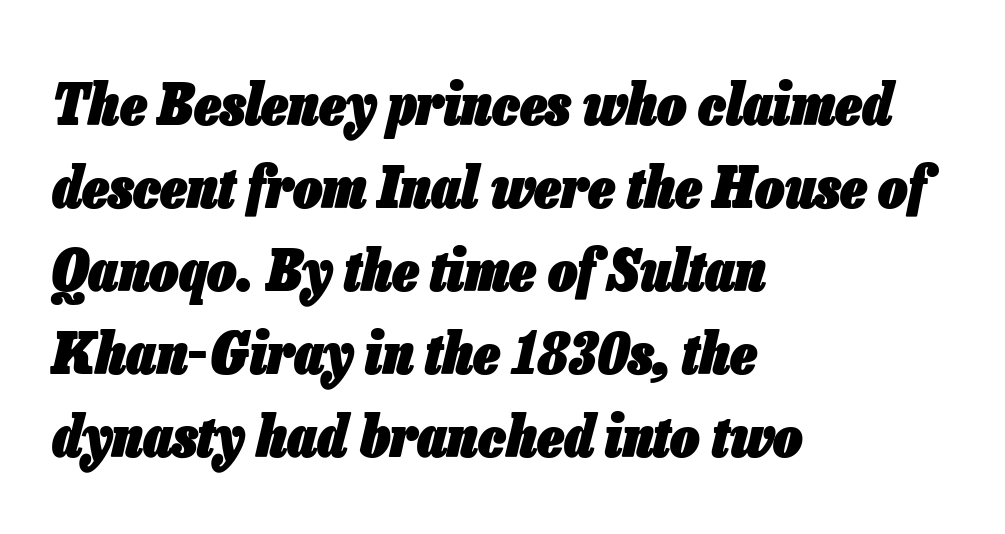
{"italic": "yes", "lean": "right", "slant_degrees": 13, "bold": "yes", "weight": "heavy", "width": "condensed", "stroke_contrast": "low", "x_height": "medium", "monospaced": "no", "underline": "no", "align": "left", "line_spacing": "normal", "line_spacing_ratio": 1.43, "letter_spacing": "normal", "letter_spacing_em": 0.0, "glyph_px": 58}
